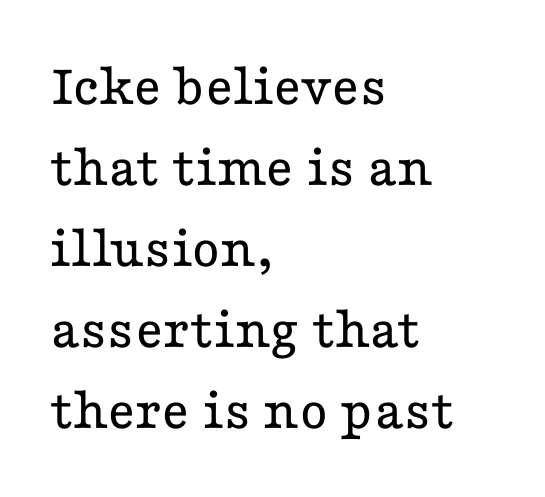
The image shows 60 px regular-weight, wide serif type, upright; set left-aligned, normal line spacing (1.35x), normal letter spacing, not underlined; low stroke contrast and a medium x-height.
